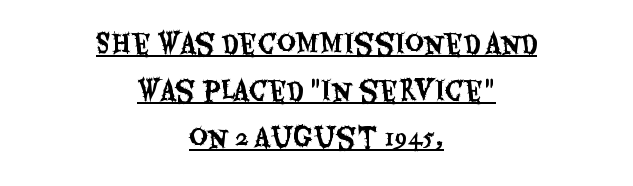
Q: Is the text italic (slanted)? A: No, it is upright.
Q: Is the text underlined? A: Yes.
Q: How is the paragraph aligned? A: Centered.
Q: Is the spacing between letters normal or unusually wide? A: Normal.
